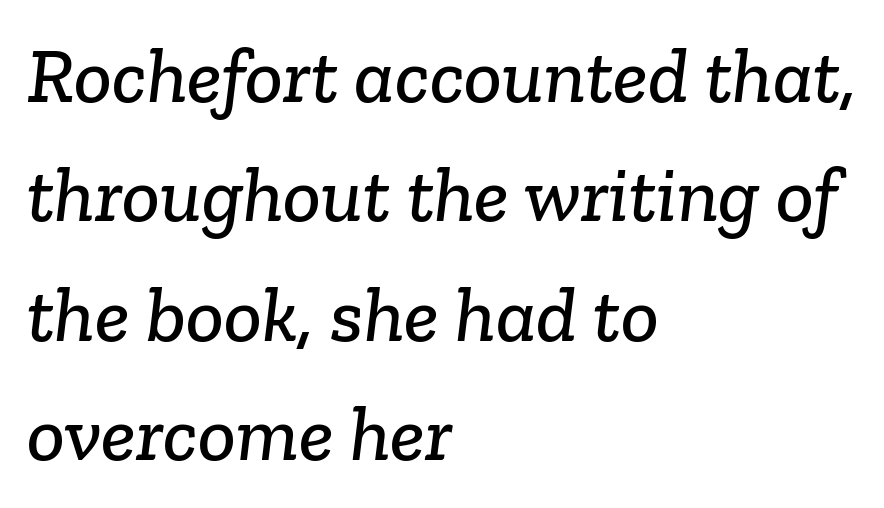
The image shows 79 px serif type; set left-aligned, normal line spacing (1.51x), normal letter spacing, not underlined; low stroke contrast and a medium x-height.
